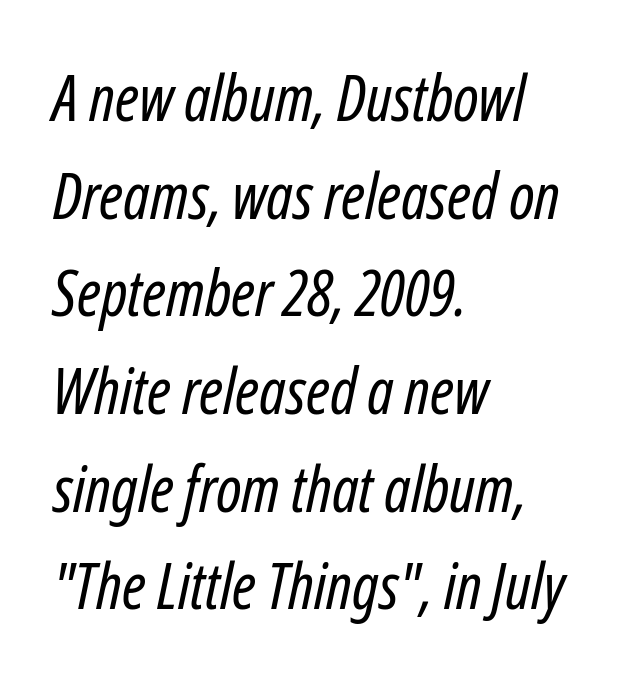
Q: Is the text bold? A: No.
Q: Is the text italic (slanted)? A: Yes, it leans right by about 12 degrees.
Q: Is the text underlined? A: No.
Q: How is the paragraph aligned? A: Left-aligned.
Q: Is the spacing between letters normal or unusually wide? A: Normal.
Q: Is the spacing between lines tight, normal or loose? A: Normal.
Q: Width (condensed, normal, or wide)? A: Condensed.
Q: Stroke contrast? A: Low.
Q: x-height? A: Medium.
Q: Monospaced? A: No.
